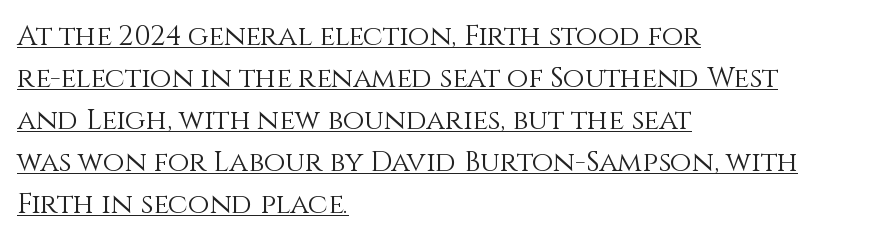
The line texture is even and compact thanks to regular tracking. Posture: vertical. Every word sits above its own underline. Counters stay open thanks to moderate or lighter strokes.
